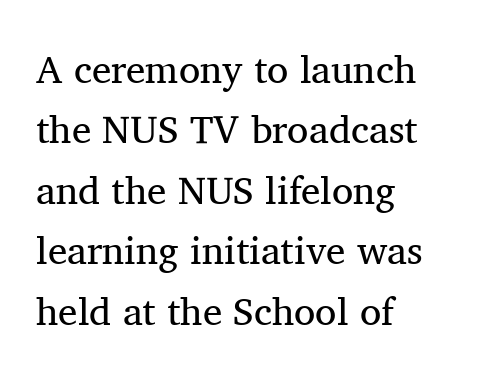
Interline gaps are of average width in this sample. The passage is arranged the way most books set body copy — flush left. The rendering keeps characters at their native spacing. Stroke thickness stays within the range of a standard reading face or lighter. Regarding serifs, this sample has them.
